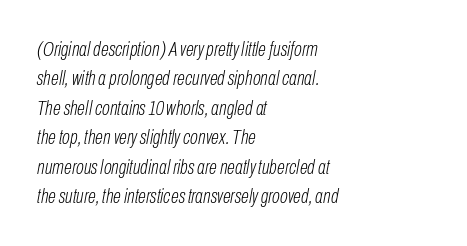
No extra tracking has been applied to these lines. These lines were composed using italics. Weight: regular or lighter. Honestly, there is no underline to notice here at all. The passage is arranged the way most books set body copy — flush left. This block has exactly the height ordinary leading produces.
